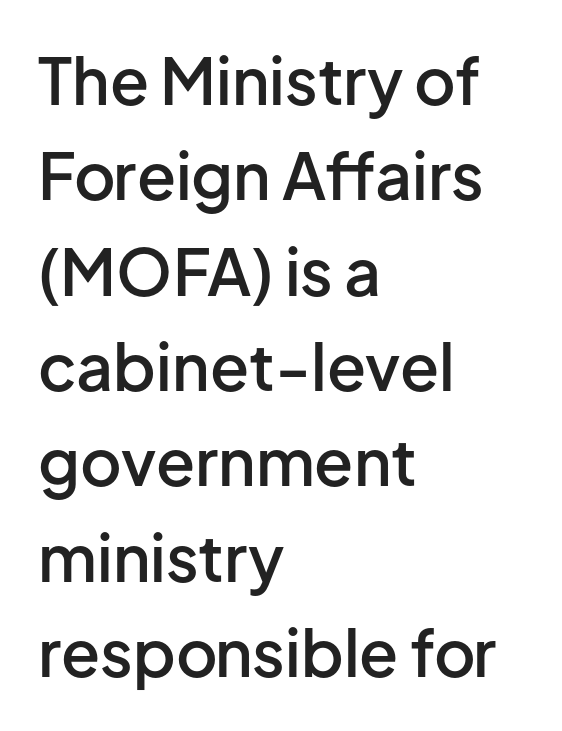
{"serif": "no", "italic": "no", "bold": "semi", "weight": "semibold", "width": "normal", "stroke_contrast": "low", "x_height": "medium", "monospaced": "no", "underline": "no", "align": "left", "line_spacing": "normal", "line_spacing_ratio": 1.49, "letter_spacing": "normal", "letter_spacing_em": 0.0, "glyph_px": 64}
